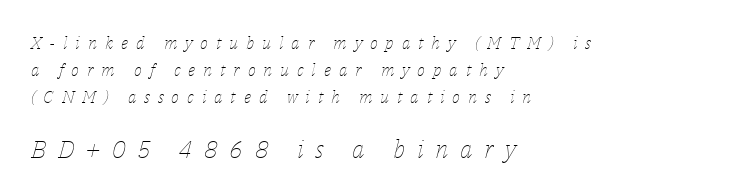
Q: Is the text bold? A: No.
Q: Is the text italic (slanted)? A: Yes, it leans right by about 14 degrees.
Q: Is the text underlined? A: No.
Q: How is the paragraph aligned? A: Left-aligned.
Q: Is the spacing between letters normal or unusually wide? A: Unusually wide.
Q: Is the spacing between lines tight, normal or loose? A: Normal.
Q: Which block of text is set in a larger size, the first (top) or the second (bottom)? A: The second (bottom) one.
